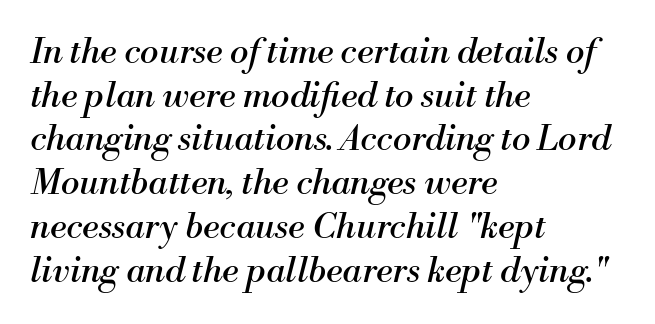
Q: Is the text bold? A: No.
Q: Is the text italic (slanted)? A: Yes, it leans right by about 13 degrees.
Q: Is the typeface a serif or a sans-serif typeface? A: Serif.
Q: Is the text underlined? A: No.
Q: How is the paragraph aligned? A: Left-aligned.
Q: Is the spacing between letters normal or unusually wide? A: Normal.
Q: Is the spacing between lines tight, normal or loose? A: Normal.
Q: Width (condensed, normal, or wide)? A: Normal.
Q: Stroke contrast? A: Medium.
Q: x-height? A: Small.
Q: Monospaced? A: No.
